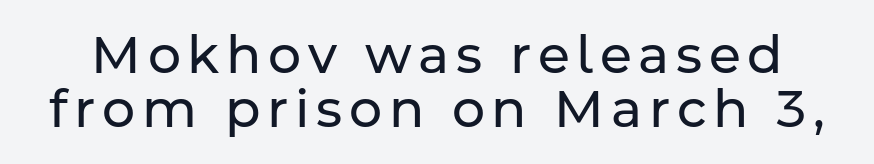
Q: Is the text bold? A: No.
Q: Is the text italic (slanted)? A: No, it is upright.
Q: Is the typeface a serif or a sans-serif typeface? A: Sans-serif.
Q: Is the text underlined? A: No.
Q: Is the spacing between lines tight, normal or loose? A: Tight.
Q: Width (condensed, normal, or wide)? A: Normal.
Q: Stroke contrast? A: Low.
Q: x-height? A: Medium.
Q: Monospaced? A: No.
